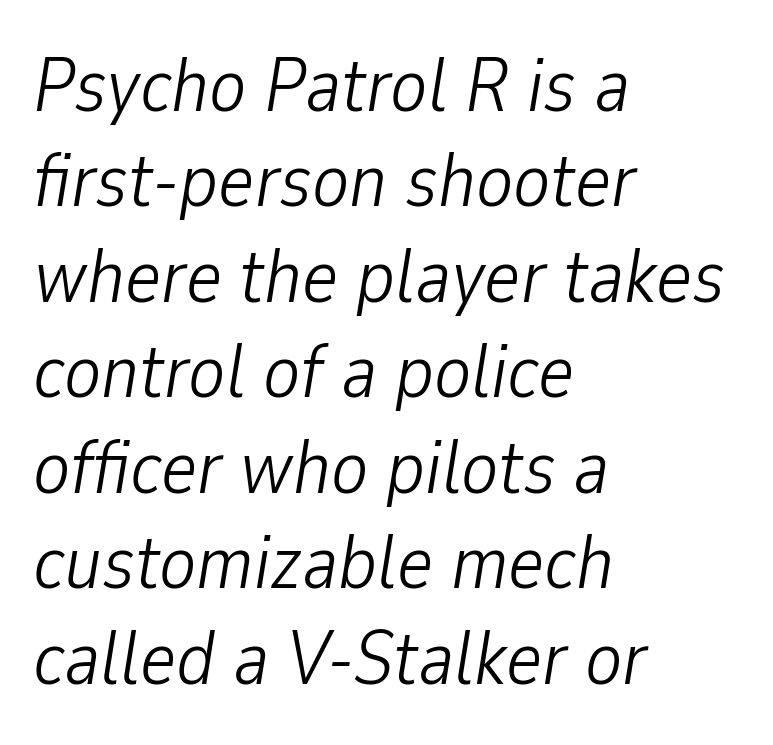
{"italic": "yes", "lean": "right", "slant_degrees": 9, "bold": "no", "weight": "light", "width": "condensed", "stroke_contrast": "low", "x_height": "medium", "monospaced": "no", "underline": "no", "align": "left", "line_spacing_ratio": 1.24, "letter_spacing": "normal", "letter_spacing_em": 0.0, "glyph_px": 77}
